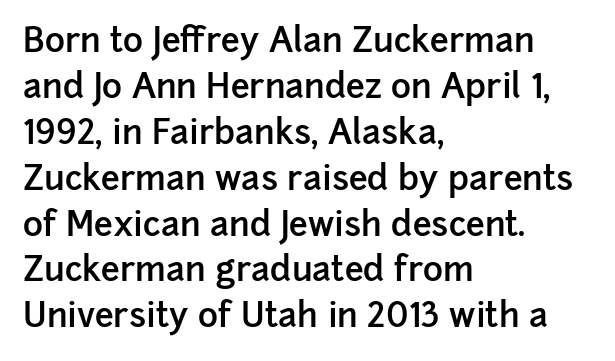
{"serif": "no", "italic": "no", "bold": "semi", "weight": "semibold", "width": "normal", "stroke_contrast": "low", "x_height": "medium", "monospaced": "no", "underline": "no", "align": "left", "line_spacing": "normal", "line_spacing_ratio": 1.35, "letter_spacing": "normal", "letter_spacing_em": 0.0, "glyph_px": 34}
